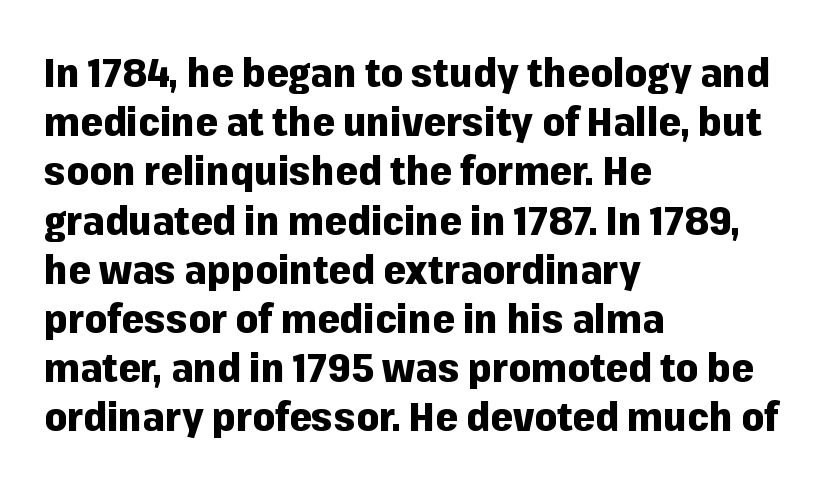
The image shows 40 px heavy sans-serif type, upright; set left-aligned, line spacing 1.23x, normal letter spacing, not underlined; low stroke contrast and a medium x-height.
